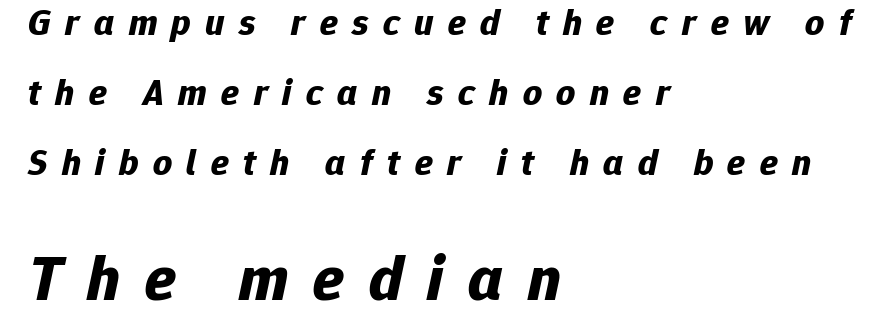
Teacher's note: observe the even left margin — that is flush-left alignment. The passage shown is not underscored anywhere. Size contrast runs from small at the top to large at the bottom. Here the glyphs are tracked loosely, breaking word shapes into spaced letters. How heavy is the stroke? Heavy — this is a bold. Each letter keeps its own natural width here, so spacing adapts to shape.
